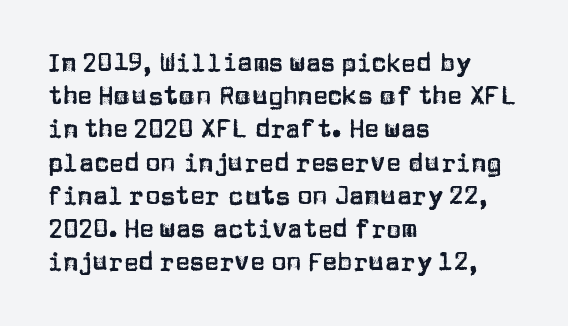
Students, observe: this is what conventionally led text looks like. Look at the tracking — it's just the regular setting, nothing added. The paragraph has a hard left edge and a soft right edge. Check under the words: just untouched page. The lettering holds an erect, upright posture throughout.
